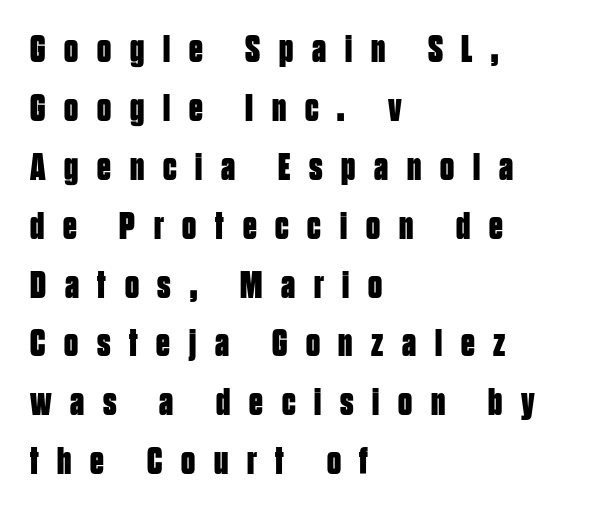
Q: Is the text bold? A: Yes.
Q: Is the text italic (slanted)? A: No, it is upright.
Q: Is the typeface a serif or a sans-serif typeface? A: Sans-serif.
Q: Is the text underlined? A: No.
Q: How is the paragraph aligned? A: Left-aligned.
Q: Is the spacing between letters normal or unusually wide? A: Unusually wide.
Q: Is the spacing between lines tight, normal or loose? A: Normal.
Q: Width (condensed, normal, or wide)? A: Condensed.
Q: Stroke contrast? A: Low.
Q: x-height? A: Large.
Q: Monospaced? A: No.
